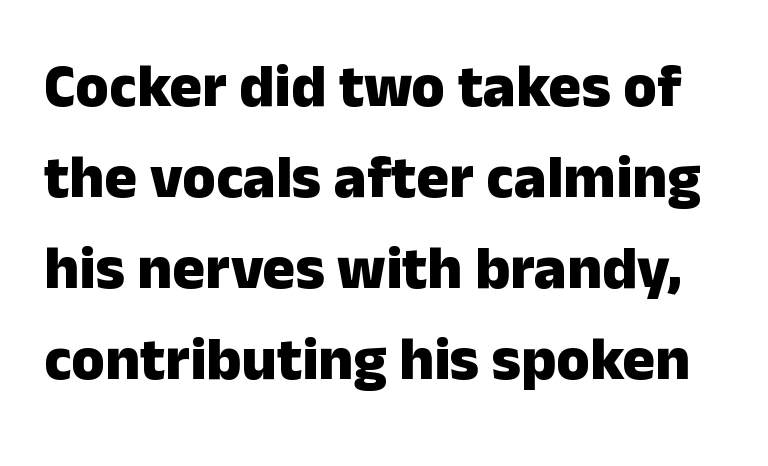
{"serif": "no", "italic": "no", "bold": "yes", "weight": "heavy", "width": "normal", "stroke_contrast": "low", "x_height": "medium", "monospaced": "no", "underline": "no", "line_spacing": "normal", "line_spacing_ratio": 1.49, "letter_spacing": "normal", "letter_spacing_em": 0.0, "glyph_px": 61}
